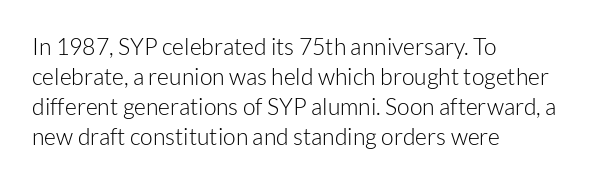
Q: Is the text bold? A: No.
Q: Is the text italic (slanted)? A: No, it is upright.
Q: Is the text underlined? A: No.
Q: How is the paragraph aligned? A: Left-aligned.
Q: Is the spacing between letters normal or unusually wide? A: Normal.
Q: Is the spacing between lines tight, normal or loose? A: Normal.
